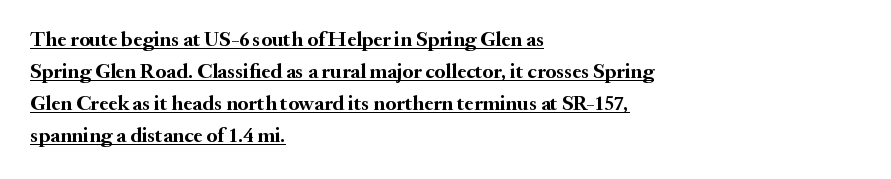
Q: Is the text bold? A: Yes.
Q: Is the text italic (slanted)? A: No, it is upright.
Q: Is the text underlined? A: Yes.
Q: How is the paragraph aligned? A: Left-aligned.
Q: Is the spacing between letters normal or unusually wide? A: Normal.
Q: Is the spacing between lines tight, normal or loose? A: Normal.
